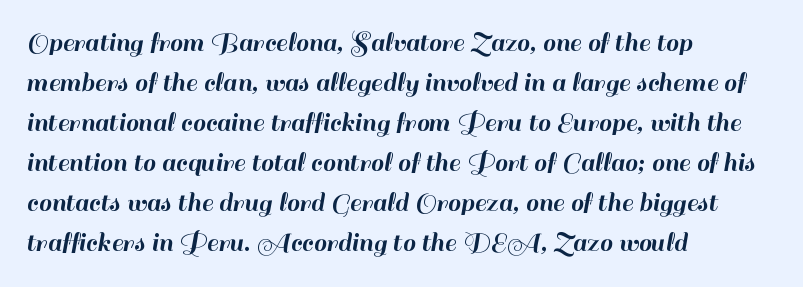
{"serif": "no", "width": "normal", "stroke_contrast": "high", "x_height": "small", "monospaced": "no", "underline": "no", "align": "left", "line_spacing": "normal", "line_spacing_ratio": 1.38, "letter_spacing": "normal", "letter_spacing_em": 0.0, "glyph_px": 29}
